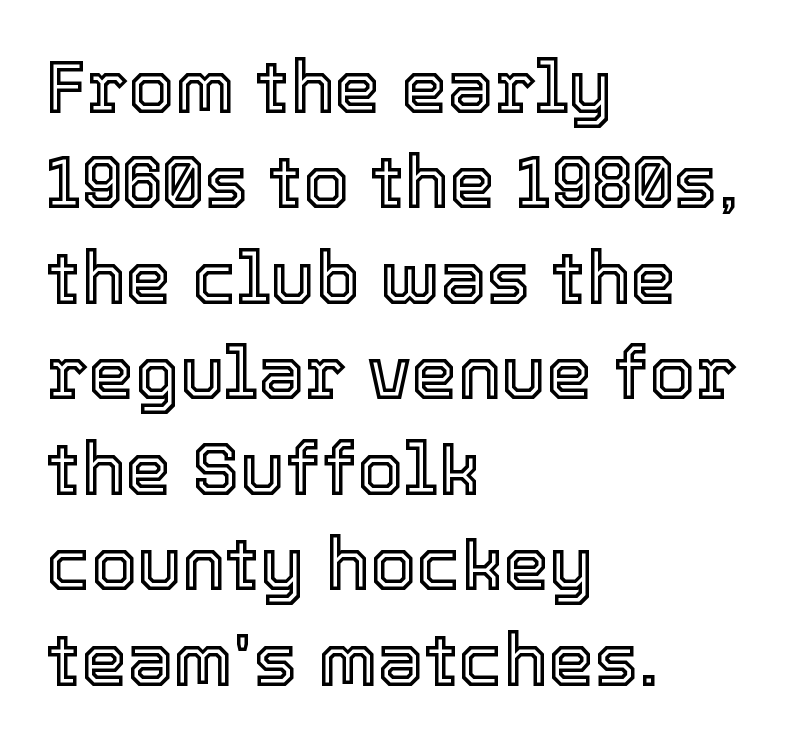
{"italic": "no", "width": "normal", "x_height": "medium", "monospaced": "no", "underline": "no", "align": "left", "line_spacing": "normal", "line_spacing_ratio": 1.29, "letter_spacing": "normal", "letter_spacing_em": 0.0, "glyph_px": 74}
